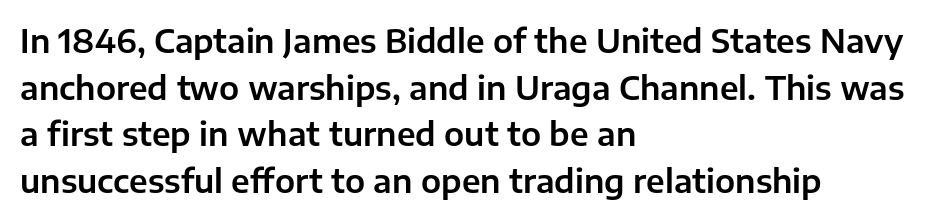
The image shows 32 px sans-serif type, upright; set left-aligned, normal line spacing (1.46x), normal letter spacing, not underlined; low stroke contrast and a medium x-height.
